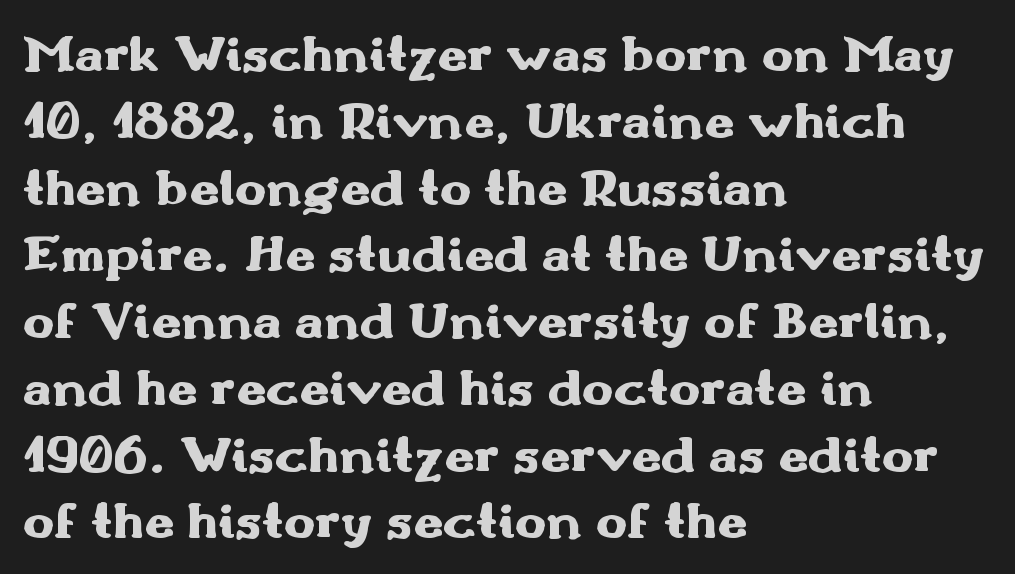
How would I describe the line gaps? Plain and ordinary. Its strokes are broad and dark, the hallmark of bold type. Horizontal alignment here is leftward, the default for most running prose. Note the varied advance widths — an 'i' is clearly narrower than an 'm'. Observe the ordinary spacing: letters are neighbours, not strangers.
